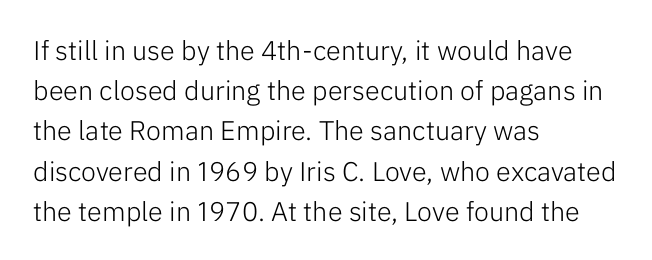
{"italic": "no", "bold": "no", "underline": "no", "align": "left", "line_spacing": "normal", "line_spacing_ratio": 1.49, "letter_spacing": "normal", "letter_spacing_em": 0.0, "glyph_px": 27}
